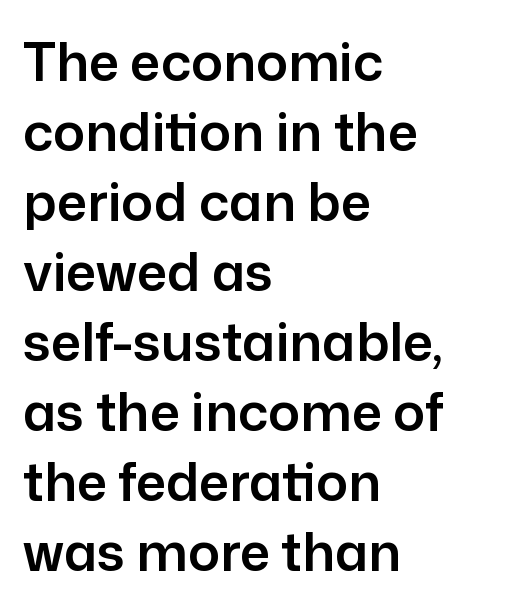
The passage is arranged the way most books set body copy — flush left. This sample uses plain, unmodified letter spacing. Think of a printed novel: that variable character pitch is what you see here. Quick note: not italic, upright. Nothing sits at the stroke ends, so this counts as sans-serif.
